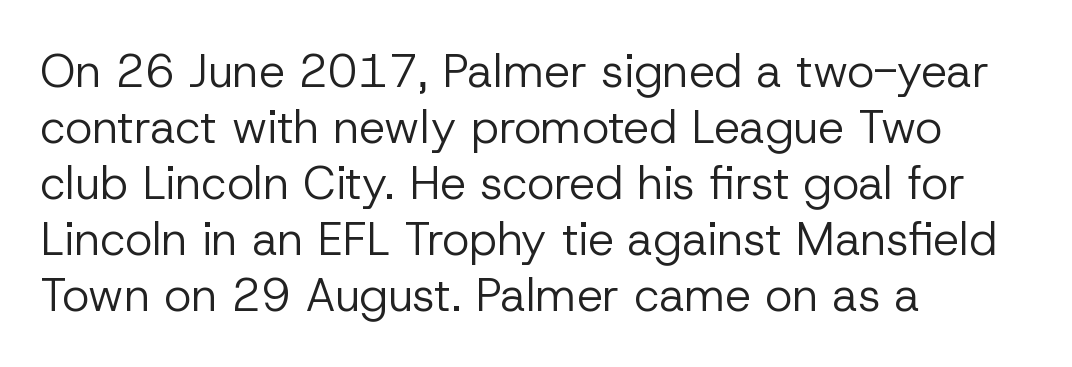
{"serif": "no", "italic": "no", "bold": "no", "weight": "regular", "width": "normal", "stroke_contrast": "low", "x_height": "medium", "monospaced": "no", "underline": "no", "align": "left", "line_spacing_ratio": 1.22, "letter_spacing": "normal", "letter_spacing_em": 0.0, "glyph_px": 46}
